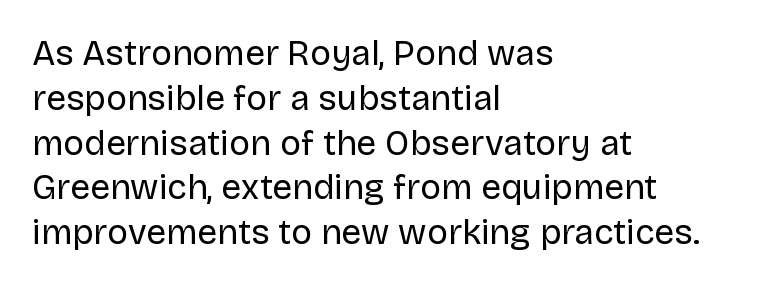
Q: Is the text bold? A: No.
Q: Is the text italic (slanted)? A: No, it is upright.
Q: Is the typeface a serif or a sans-serif typeface? A: Sans-serif.
Q: Is the text underlined? A: No.
Q: How is the paragraph aligned? A: Left-aligned.
Q: Is the spacing between letters normal or unusually wide? A: Normal.
Q: Is the spacing between lines tight, normal or loose? A: Normal.
Q: Width (condensed, normal, or wide)? A: Normal.
Q: Stroke contrast? A: Low.
Q: x-height? A: Large.
Q: Monospaced? A: No.
